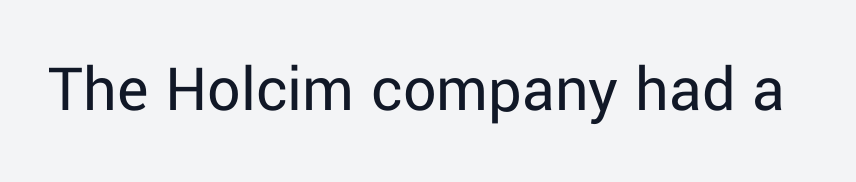
Stroke terminals: plain, sans-serif. Does the lettering tilt? It doesn't — this is upright. What stands out about the letter spacing? Nothing — it is the standard amount. The specimen omits any rule beneath the text block's lines.
